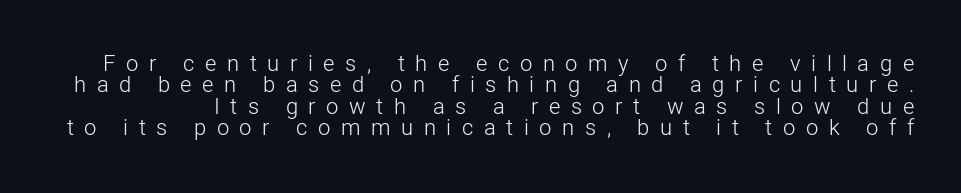
Inter-character spacing is expanded well beyond the font's built-in metrics. Type without underlining. Does the leading feel generous? Not at all — it's pinched. Ordinary non-slanted type is in use. The weight would be labelled regular, book, light, or lighter still.
